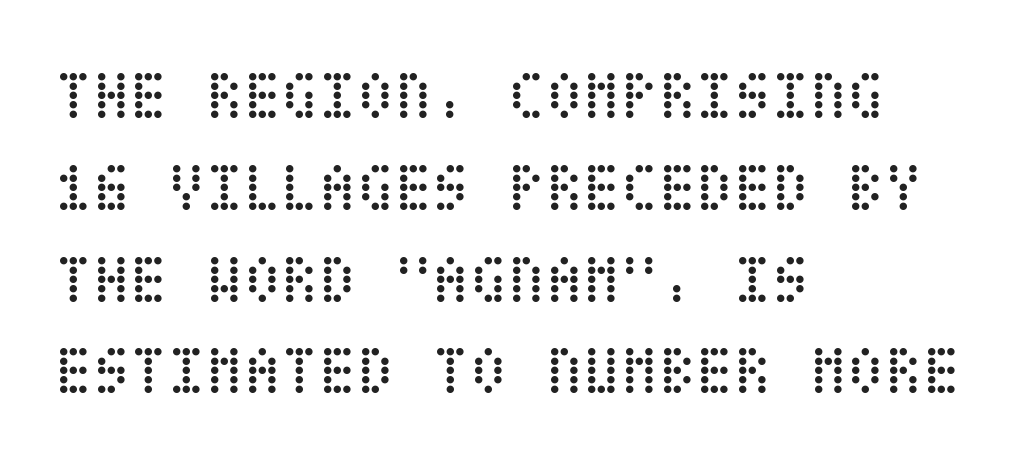
Q: Is the text bold? A: No.
Q: Is the text italic (slanted)? A: No, it is upright.
Q: Is the text underlined? A: No.
Q: How is the paragraph aligned? A: Left-aligned.
Q: Is the spacing between letters normal or unusually wide? A: Normal.
Q: Is the spacing between lines tight, normal or loose? A: Normal.
Q: Width (condensed, normal, or wide)? A: Condensed.
Q: Stroke contrast? A: Low.
Q: x-height? A: Large.
